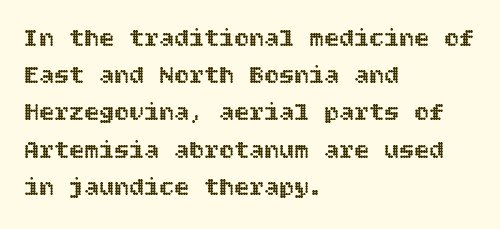
The image shows 25 px text type, upright; set left-aligned, normal line spacing (1.49x), normal letter spacing, not underlined.
